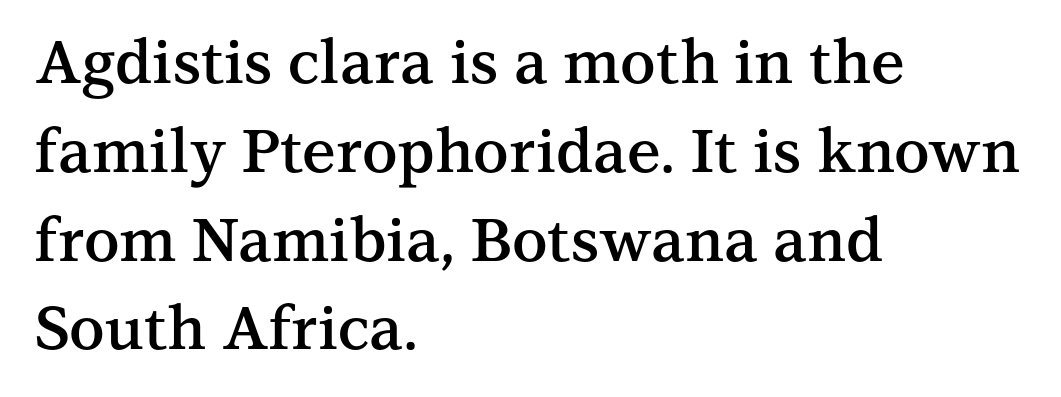
The typesetting leans somewhat heavy: a semibold. Words float on clear page, feet unadorned. This sample is left-justified, so line endings fall wherever the words run out. Quick note: not italic, upright. Serifs: yes, visible at the terminals of the letterforms. Tracking value appears to be zero — textbook default spacing.
